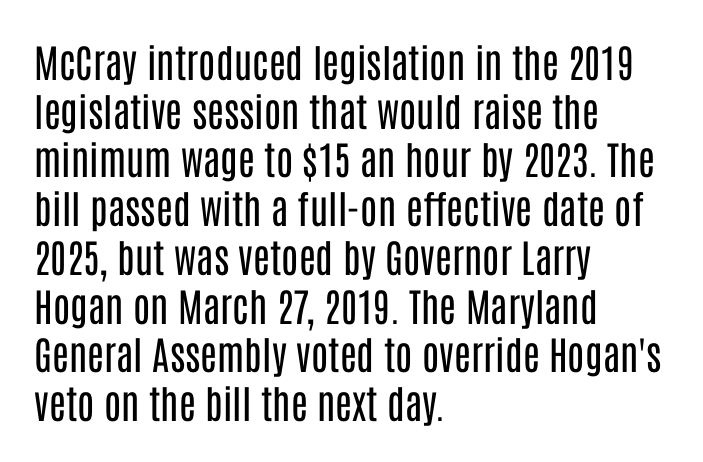
Q: Is the text bold? A: No.
Q: Is the text italic (slanted)? A: No, it is upright.
Q: Is the typeface a serif or a sans-serif typeface? A: Sans-serif.
Q: Is the text underlined? A: No.
Q: How is the paragraph aligned? A: Left-aligned.
Q: Is the spacing between letters normal or unusually wide? A: Normal.
Q: Is the spacing between lines tight, normal or loose? A: Normal.
Q: Width (condensed, normal, or wide)? A: Condensed.
Q: Stroke contrast? A: Low.
Q: x-height? A: Large.
Q: Monospaced? A: No.
